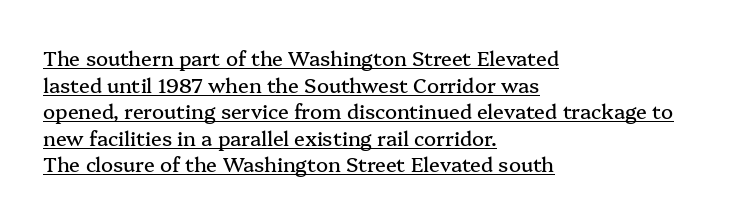
The rendered words wear a rule along their underside. Spacing between characters is what you'd get straight out of the box. The paragraph shown leans on its left margin. The lines sit at an ordinary, default distance from one another. If you drew a line through each stem, it would be perfectly vertical.
